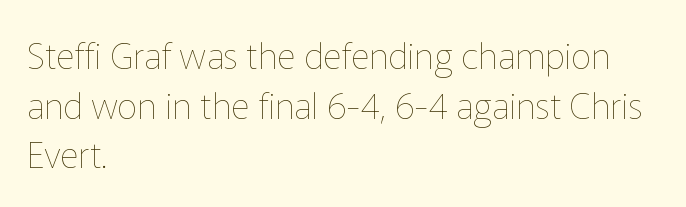
Every stem runs plumb, perpendicular to the baseline. The typeface has the unassuming heft of standard copy or less. The face used here is proportionally spaced, like ordinary book or web type. The glyphs are unaccompanied by any horizontal stroke below them. This sample uses plain, unmodified letter spacing. The designer left line spacing at the default.
